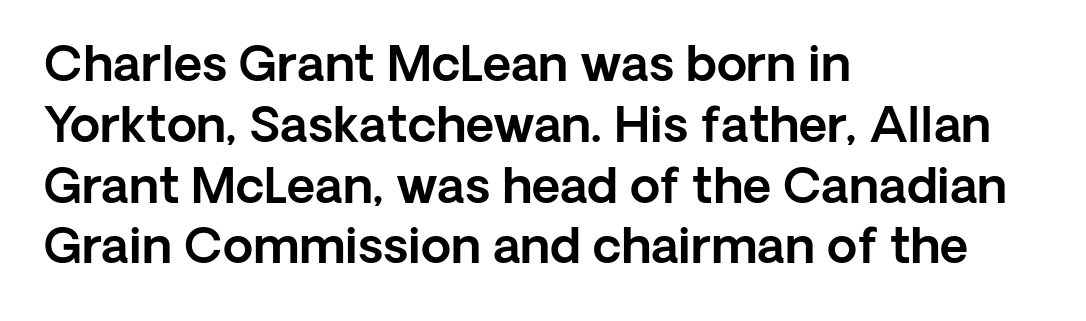
The image shows 49 px sans-serif type, upright; set left-aligned, line spacing 1.24x, normal letter spacing, not underlined; a medium x-height.
